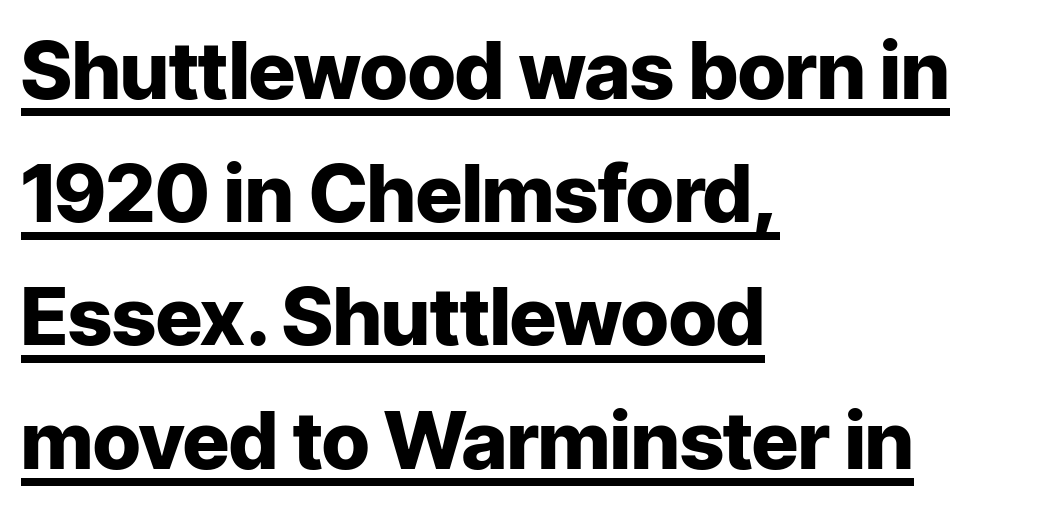
Glance below the letters and you will spot a drawn line. How would I describe the line gaps? Plain and ordinary. A sans-serif font was chosen for this passage. This sample has the flowing, uneven cadence of proportional lettering. The lettering holds an erect, upright posture throughout.
